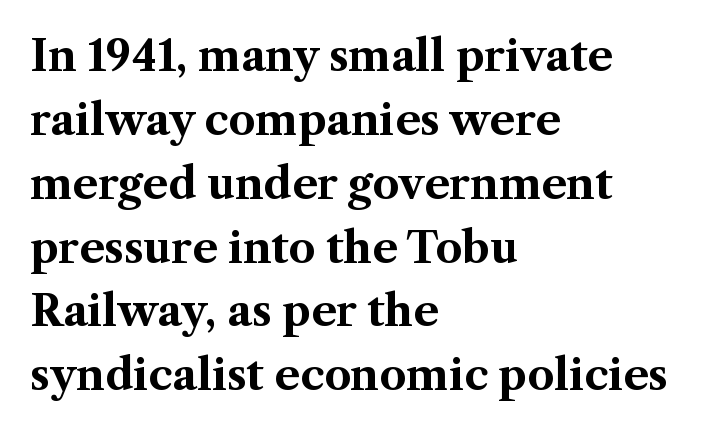
The image shows 42 px bold serif type, upright; set left-aligned, normal line spacing (1.52x), normal letter spacing, not underlined; medium stroke contrast and a medium x-height.
